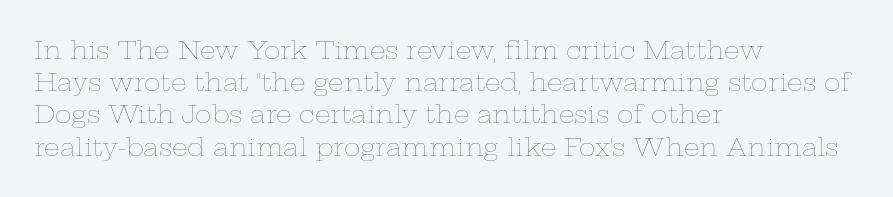
Q: Is the text bold? A: No.
Q: Is the text italic (slanted)? A: No, it is upright.
Q: Is the text underlined? A: No.
Q: How is the paragraph aligned? A: Left-aligned.
Q: Is the spacing between letters normal or unusually wide? A: Normal.
Q: Is the spacing between lines tight, normal or loose? A: Normal.
